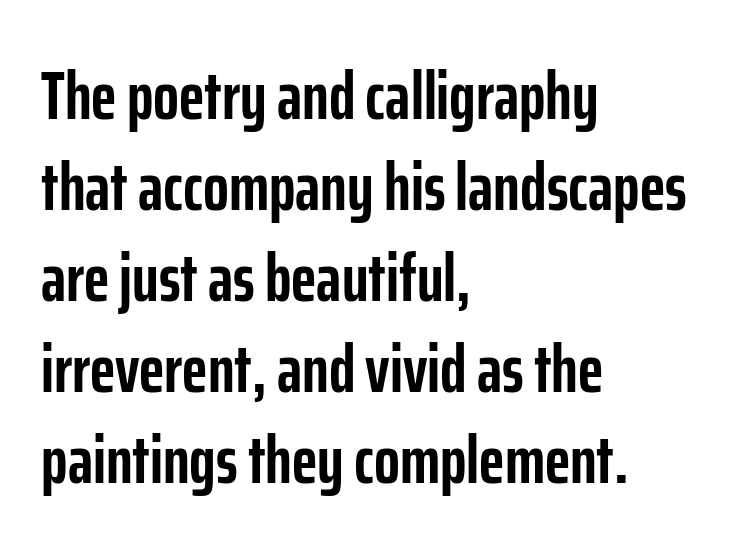
The paragraph shown leans on its left margin. The characters display no serif detailing; their extremities are plain. Words appear dense and cohesive because spacing is normal. Bare-footed words on every line.
